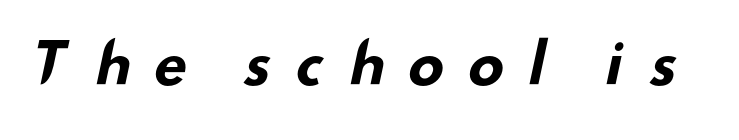
{"serif": "no", "bold": "yes", "weight": "bold", "width": "wide", "stroke_contrast": "low", "x_height": "small", "monospaced": "no", "underline": "no", "letter_spacing": "wide", "letter_spacing_em": 0.39, "glyph_px": 55}
